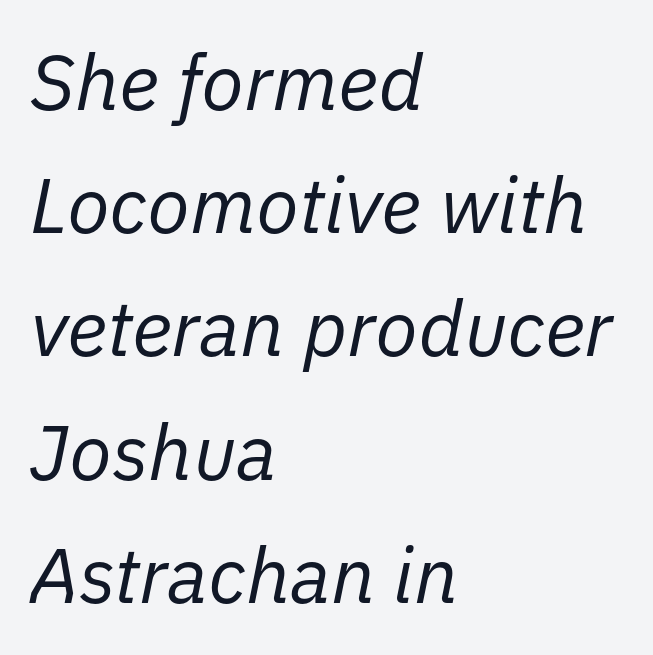
Q: Is the text bold? A: No.
Q: Is the text italic (slanted)? A: Yes, it leans right by about 11 degrees.
Q: Is the text underlined? A: No.
Q: How is the paragraph aligned? A: Left-aligned.
Q: Is the spacing between letters normal or unusually wide? A: Normal.
Q: Is the spacing between lines tight, normal or loose? A: Normal.
Q: Width (condensed, normal, or wide)? A: Normal.
Q: Stroke contrast? A: Low.
Q: x-height? A: Medium.
Q: Monospaced? A: No.
